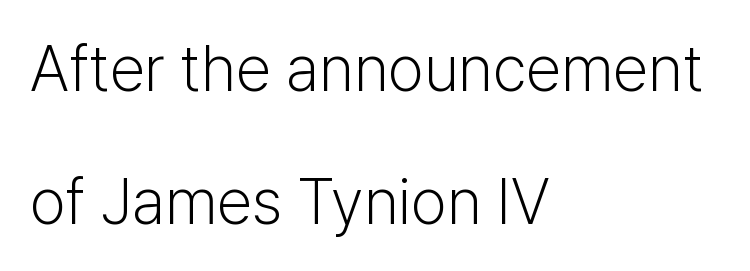
{"serif": "no", "italic": "no", "bold": "no", "weight": "light", "width": "normal", "stroke_contrast": "low", "x_height": "medium", "monospaced": "no", "underline": "no", "align": "left", "line_spacing": "loose", "line_spacing_ratio": 2.08, "letter_spacing": "normal", "letter_spacing_em": 0.0, "glyph_px": 64}
